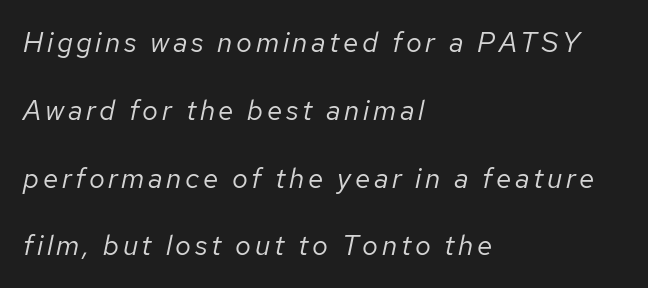
The image shows 28 px regular-weight type, italic (leaning right); set left-aligned, loose line spacing (2.42x), not underlined; low stroke contrast and a medium x-height.
